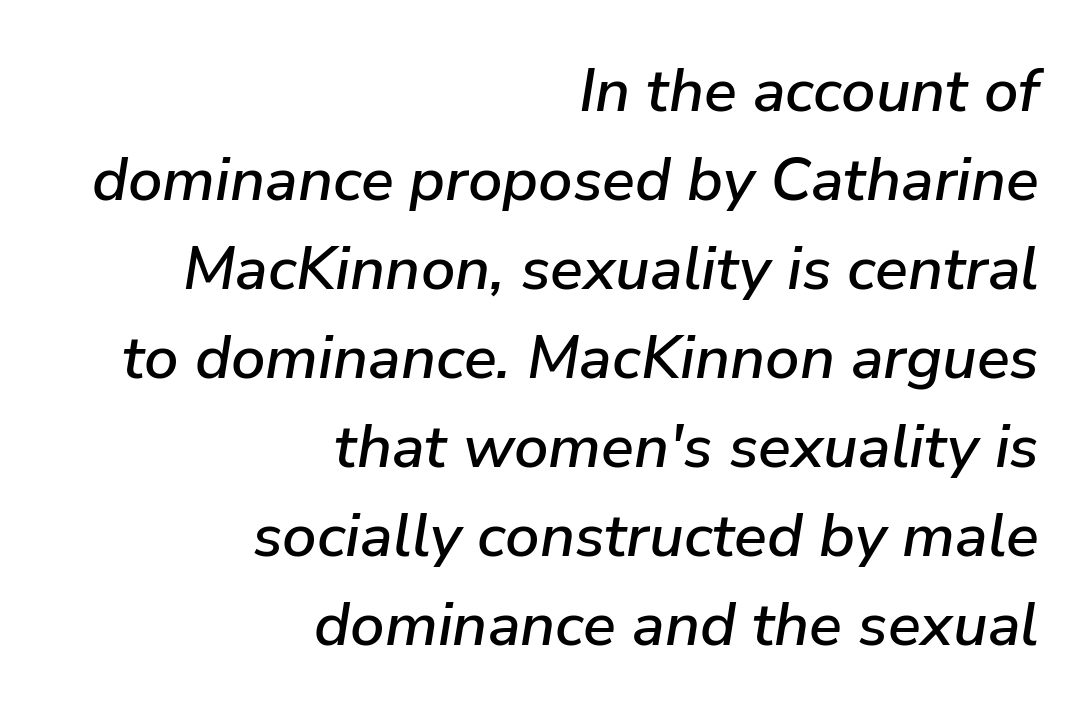
The lines sit at an ordinary, default distance from one another. Emphasis-style slanted type is in use. Descender tails drop into unmarked territory. Nobody touched the tracking dial on this one. The rendering uses natural spacing where letterforms have individual widths. The compositor pushed each line to the right boundary.
